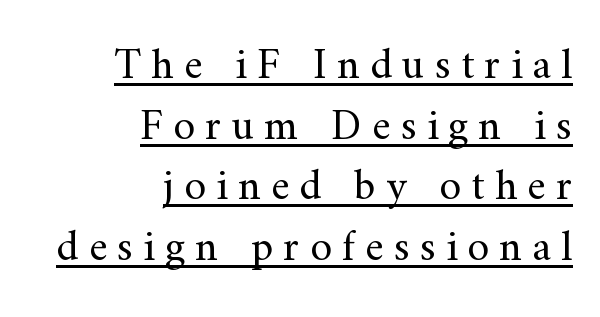
Q: Is the text bold? A: No.
Q: Is the text italic (slanted)? A: No, it is upright.
Q: Is the typeface a serif or a sans-serif typeface? A: Serif.
Q: Is the text underlined? A: Yes.
Q: How is the paragraph aligned? A: Right-aligned.
Q: Is the spacing between letters normal or unusually wide? A: Unusually wide.
Q: Is the spacing between lines tight, normal or loose? A: Normal.
Q: Width (condensed, normal, or wide)? A: Normal.
Q: Stroke contrast? A: Medium.
Q: x-height? A: Small.
Q: Monospaced? A: No.
